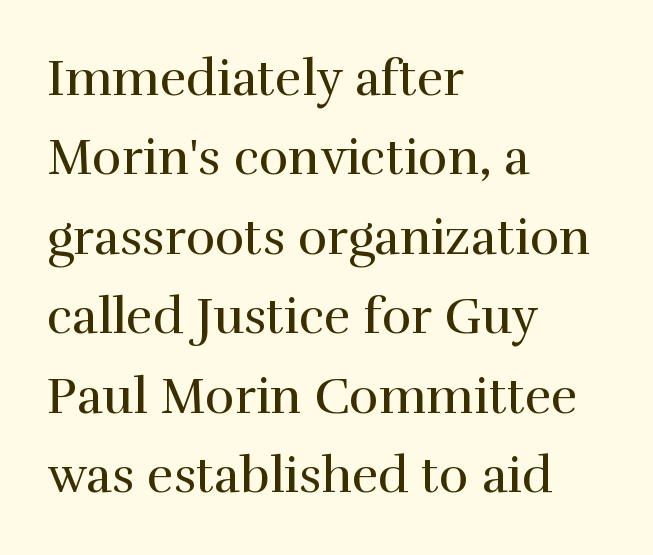
Q: Is the text bold? A: No.
Q: Is the text italic (slanted)? A: No, it is upright.
Q: Is the typeface a serif or a sans-serif typeface? A: Serif.
Q: Is the text underlined? A: No.
Q: How is the paragraph aligned? A: Left-aligned.
Q: Is the spacing between letters normal or unusually wide? A: Normal.
Q: Is the spacing between lines tight, normal or loose? A: Normal.
Q: Width (condensed, normal, or wide)? A: Normal.
Q: Stroke contrast? A: High.
Q: x-height? A: Medium.
Q: Monospaced? A: No.
